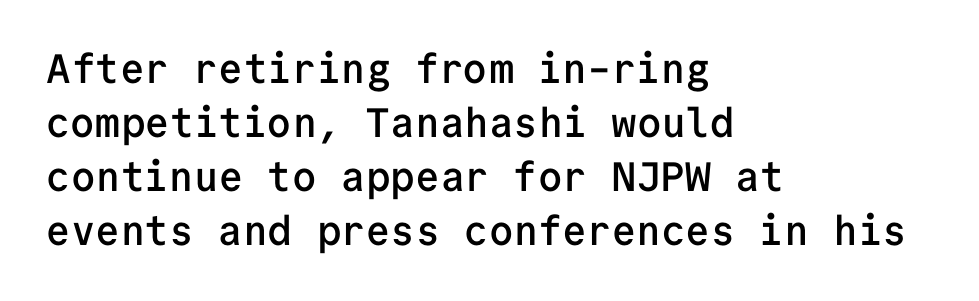
If you drew a ruler down the left edge, every line would touch it. The characters display no serif detailing; their extremities are plain. The lines sit at an ordinary, default distance from one another. A fair bit of extra ink — the face is semibold, not bold. The passage shown is typed in a monospace face where columns stay perfectly aligned.
